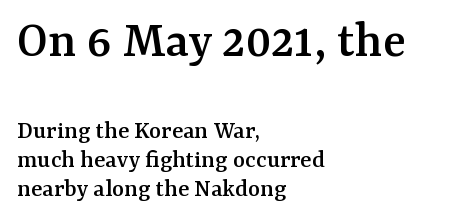
{"serif": "yes", "italic": "no", "width": "normal", "stroke_contrast": "medium", "x_height": "medium", "monospaced": "no", "underline": "no", "align": "left", "line_spacing": "tight", "line_spacing_ratio": 1.12, "letter_spacing": "normal", "letter_spacing_em": 0.0, "larger_block": "first", "size_ratio": 2.04, "glyph_px": 53}
